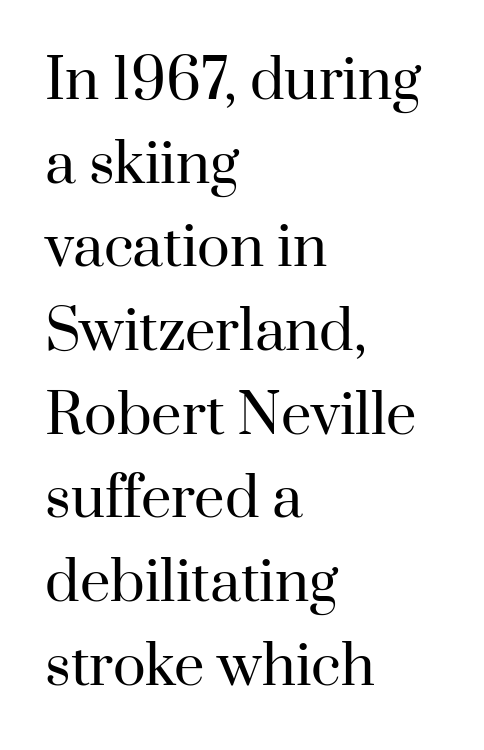
The image shows 54 px regular-weight serif type, upright; set left-aligned, normal line spacing (1.55x), normal letter spacing, not underlined; high stroke contrast and a small x-height.
